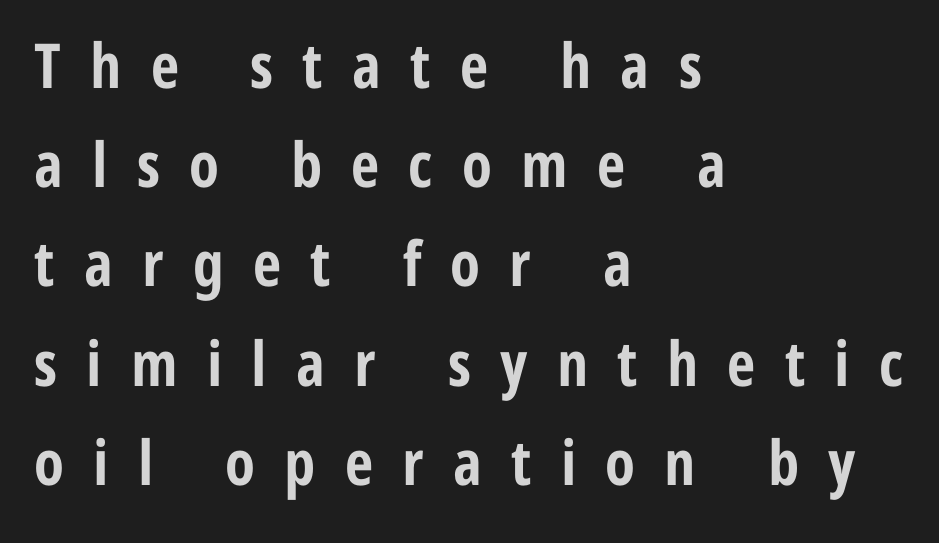
Baseline-to-baseline distance is the conventional proportion of letter height. A roman cut, with each character standing at attention. This rendering features lettering with no underline. Looks like regular typesetting: each glyph gets only the width it needs. Students, this is bold: see how much ink each stroke carries. The letters carry no serifs — their stems end cleanly without finishing strokes.
